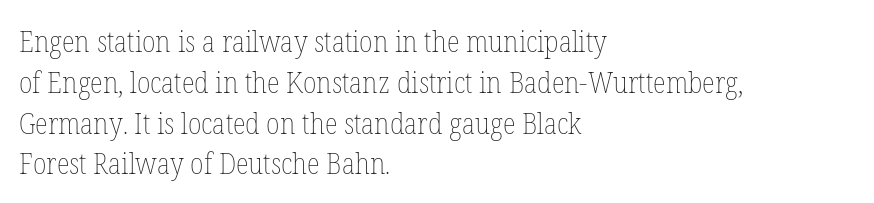
{"italic": "no", "bold": "no", "weight": "thin", "width": "condensed", "stroke_contrast": "low", "x_height": "medium", "monospaced": "no", "underline": "no", "align": "left", "line_spacing": "normal", "line_spacing_ratio": 1.36, "letter_spacing": "normal", "letter_spacing_em": 0.0, "glyph_px": 30}
